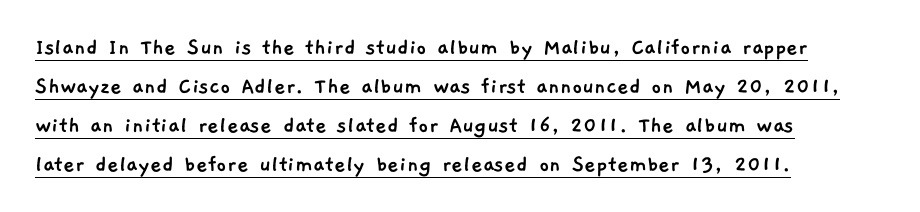
A classic flush-left, rag-right setting is used for this passage. What stands out about the letter spacing? Nothing — it is the standard amount. Glance below the letters and you will spot a drawn line. In terms of leading, this rendering sits right in the middle.
